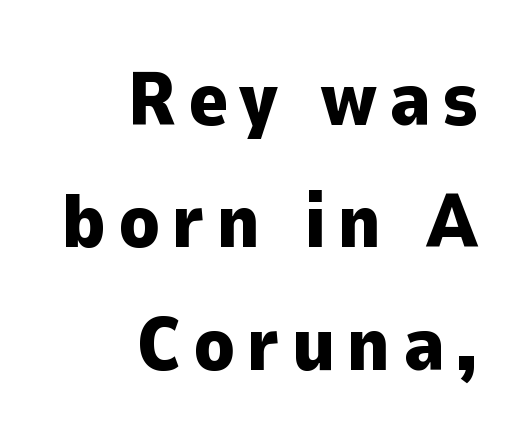
{"serif": "no", "italic": "no", "bold": "yes", "weight": "heavy", "width": "normal", "stroke_contrast": "low", "x_height": "medium", "monospaced": "no", "underline": "no", "align": "right", "line_spacing": "normal", "line_spacing_ratio": 1.61, "glyph_px": 76}
